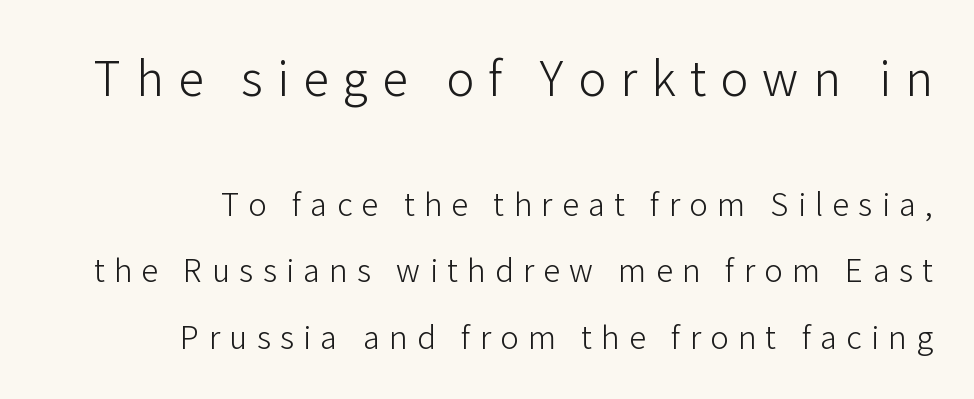
Q: Is the text bold? A: No.
Q: Is the text italic (slanted)? A: No, it is upright.
Q: Is the typeface a serif or a sans-serif typeface? A: Sans-serif.
Q: Is the text underlined? A: No.
Q: How is the paragraph aligned? A: Right-aligned.
Q: Is the spacing between letters normal or unusually wide? A: Unusually wide.
Q: Is the spacing between lines tight, normal or loose? A: Loose.
Q: Which block of text is set in a larger size, the first (top) or the second (bottom)? A: The first (top) one.
Q: Width (condensed, normal, or wide)? A: Normal.
Q: Stroke contrast? A: Low.
Q: x-height? A: Medium.
Q: Monospaced? A: No.
